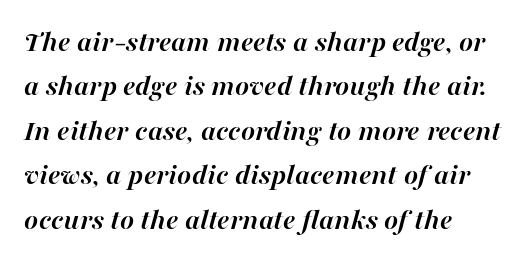
Q: Is the text bold? A: Yes.
Q: Is the text italic (slanted)? A: Yes, it leans right by about 16 degrees.
Q: Is the text underlined? A: No.
Q: How is the paragraph aligned? A: Left-aligned.
Q: Is the spacing between letters normal or unusually wide? A: Normal.
Q: Is the spacing between lines tight, normal or loose? A: Normal.
Q: Width (condensed, normal, or wide)? A: Normal.
Q: Stroke contrast? A: High.
Q: x-height? A: Medium.
Q: Monospaced? A: No.
